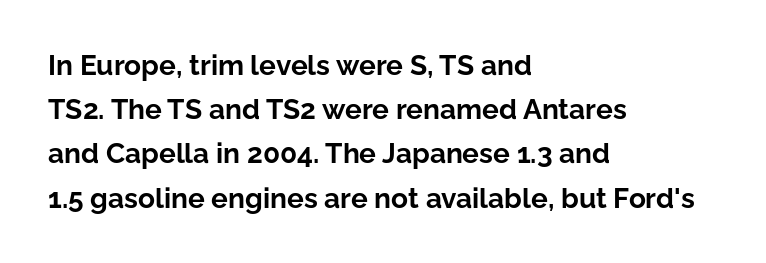
{"serif": "no", "italic": "no", "bold": "yes", "weight": "bold", "width": "normal", "stroke_contrast": "low", "x_height": "medium", "monospaced": "no", "underline": "no", "align": "left", "line_spacing": "normal", "line_spacing_ratio": 1.58, "letter_spacing": "normal", "letter_spacing_em": 0.0, "glyph_px": 28}
